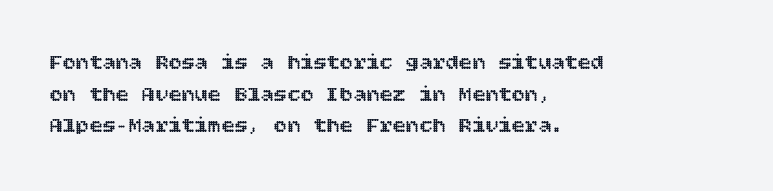
Q: Is the text italic (slanted)? A: No, it is upright.
Q: Is the text underlined? A: No.
Q: How is the paragraph aligned? A: Left-aligned.
Q: Is the spacing between letters normal or unusually wide? A: Normal.
Q: Is the spacing between lines tight, normal or loose? A: Normal.
